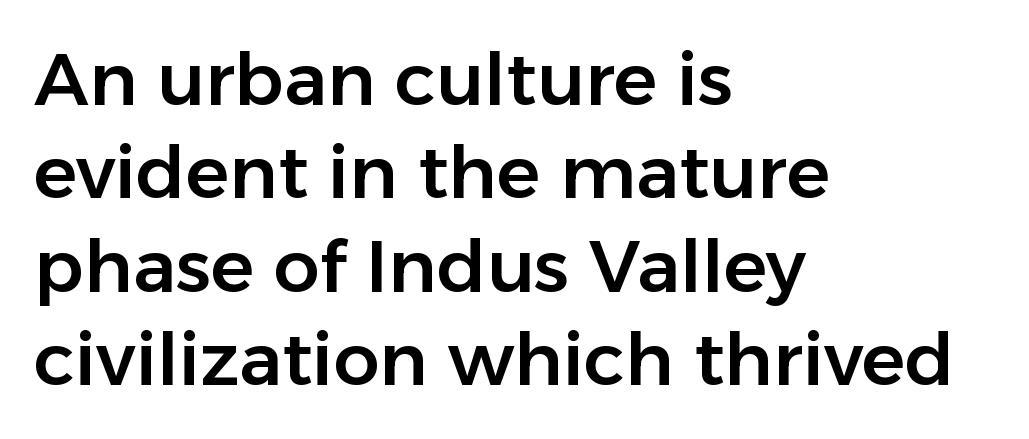
{"serif": "no", "italic": "no", "width": "normal", "stroke_contrast": "low", "x_height": "medium", "monospaced": "no", "underline": "no", "align": "left", "line_spacing": "normal", "line_spacing_ratio": 1.28, "letter_spacing": "normal", "letter_spacing_em": 0.0, "glyph_px": 73}
